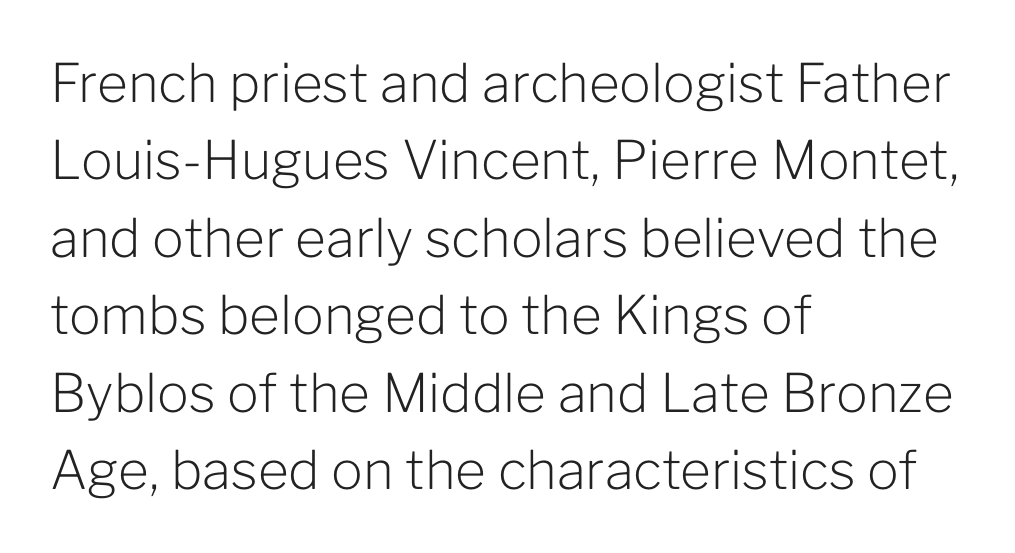
{"serif": "no", "italic": "no", "bold": "no", "weight": "light", "width": "normal", "stroke_contrast": "low", "x_height": "medium", "monospaced": "no", "underline": "no", "align": "left", "line_spacing": "normal", "line_spacing_ratio": 1.46, "letter_spacing": "normal", "letter_spacing_em": 0.0, "glyph_px": 53}
